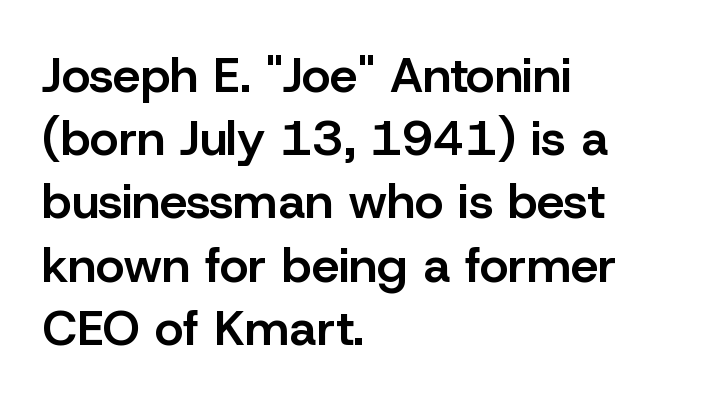
How heavy is the stroke? Medium-heavy — a semibold, shy of bold. Typeset ragged right — the left edge is the straight one. Each new line begins a customary step beneath the previous one. Every stem runs plumb, perpendicular to the baseline. Rule under the text: the space is simply empty.
